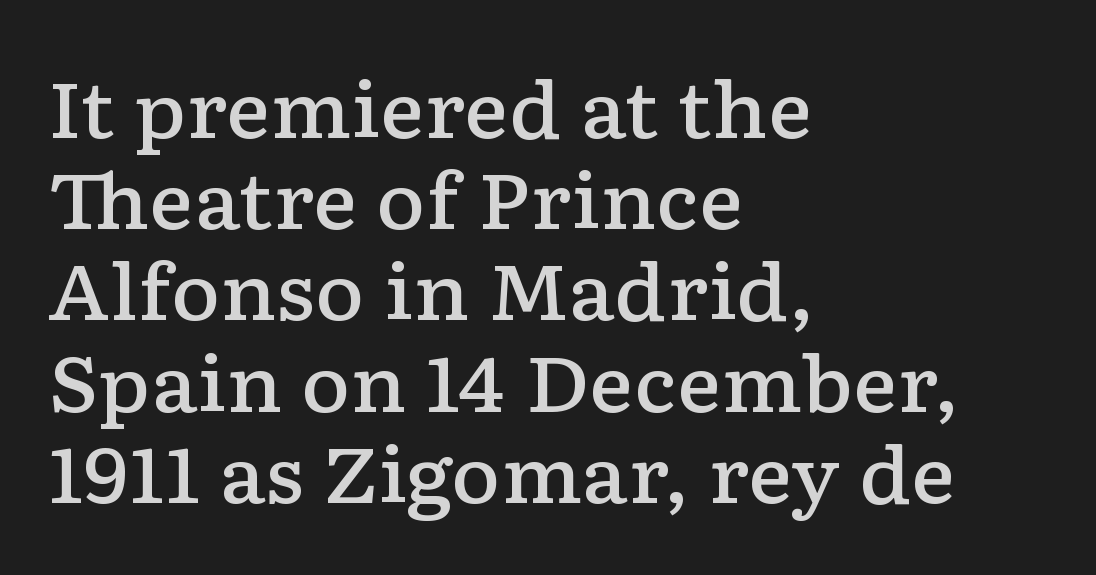
This is moderately heavy type, rendered in semibold. Ascenders rise straight up at ninety degrees. Each letter keeps its own natural width here, so spacing adapts to shape. The baseline area is clear.
